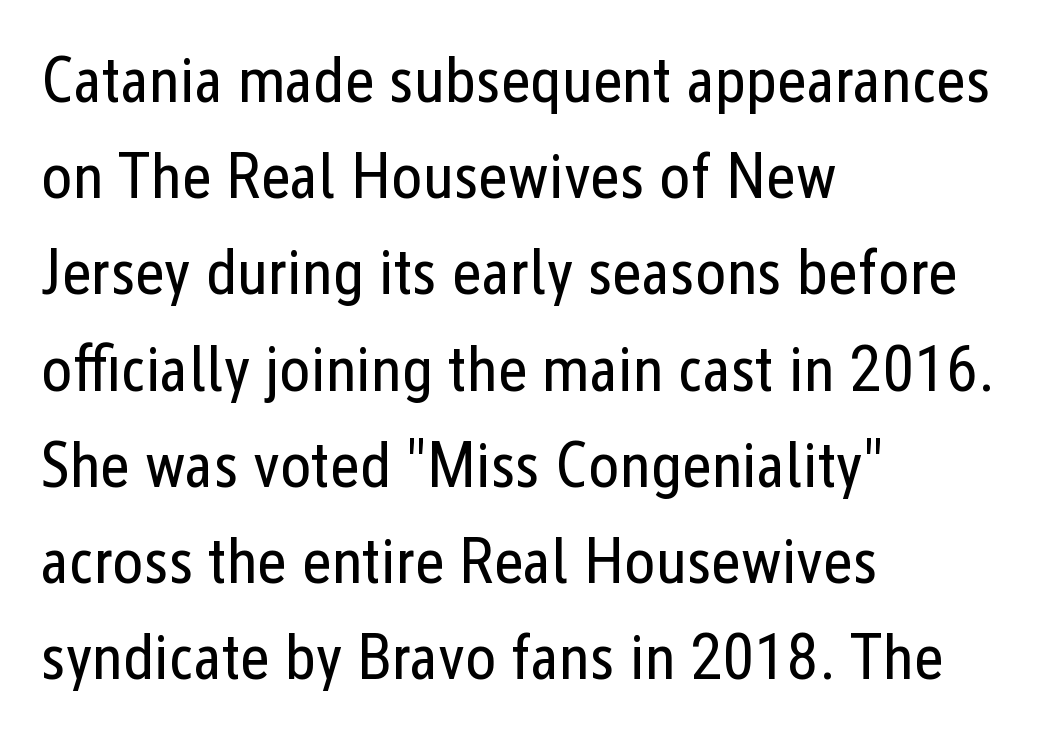
Q: Is the text bold? A: No.
Q: Is the text italic (slanted)? A: No, it is upright.
Q: Is the typeface a serif or a sans-serif typeface? A: Sans-serif.
Q: Is the text underlined? A: No.
Q: How is the paragraph aligned? A: Left-aligned.
Q: Is the spacing between letters normal or unusually wide? A: Normal.
Q: Is the spacing between lines tight, normal or loose? A: Normal.
Q: Width (condensed, normal, or wide)? A: Condensed.
Q: Stroke contrast? A: Low.
Q: x-height? A: Medium.
Q: Monospaced? A: No.
